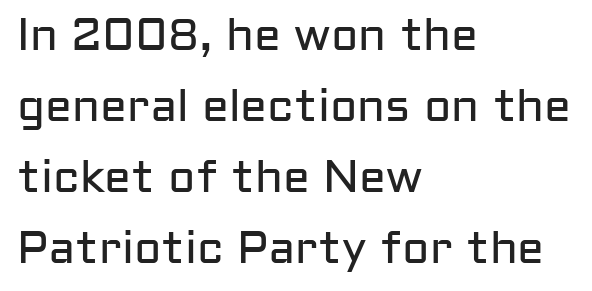
{"serif": "no", "italic": "no", "bold": "no", "weight": "regular", "width": "normal", "stroke_contrast": "low", "x_height": "medium", "monospaced": "no", "underline": "no", "align": "left", "line_spacing": "normal", "line_spacing_ratio": 1.58, "letter_spacing": "normal", "letter_spacing_em": 0.0, "glyph_px": 45}
